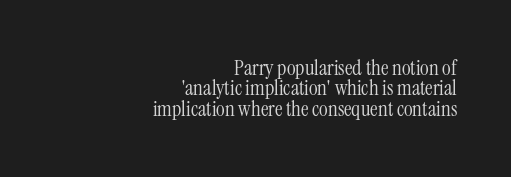
Q: Is the text bold? A: No.
Q: Is the text italic (slanted)? A: No, it is upright.
Q: Is the text underlined? A: No.
Q: How is the paragraph aligned? A: Right-aligned.
Q: Is the spacing between letters normal or unusually wide? A: Normal.
Q: Is the spacing between lines tight, normal or loose? A: Tight.
